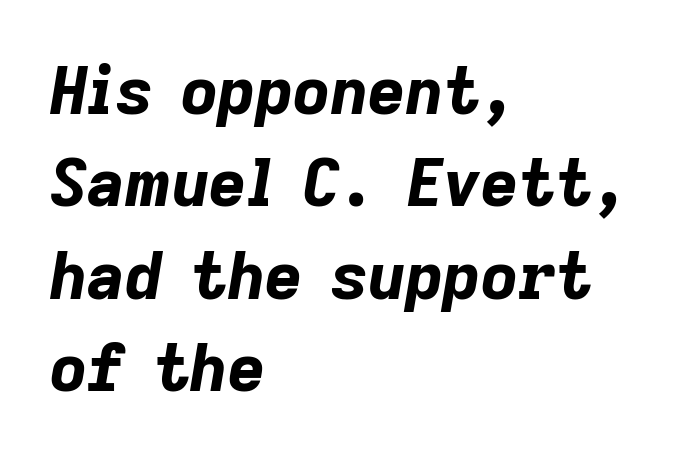
Q: Is the text bold? A: Yes.
Q: Is the text italic (slanted)? A: Yes, it leans right by about 9 degrees.
Q: Is the text underlined? A: No.
Q: How is the paragraph aligned? A: Left-aligned.
Q: Is the spacing between letters normal or unusually wide? A: Normal.
Q: Is the spacing between lines tight, normal or loose? A: Normal.
Q: Width (condensed, normal, or wide)? A: Normal.
Q: Stroke contrast? A: Low.
Q: x-height? A: Medium.
Q: Monospaced? A: No.
